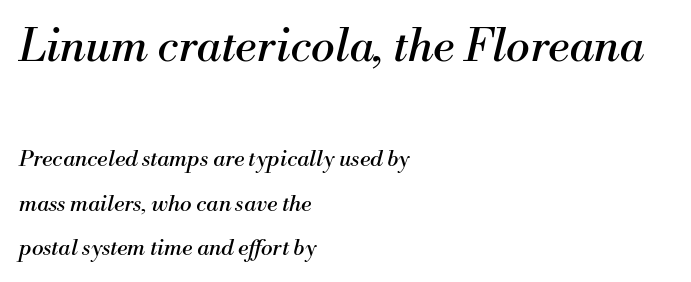
The image shows 45 px regular-weight serif type, italic (leaning right); set left-aligned, loose line spacing (2.01x), normal letter spacing, not underlined; the first (top) block is 2.05x larger; medium stroke contrast and a small x-height.
